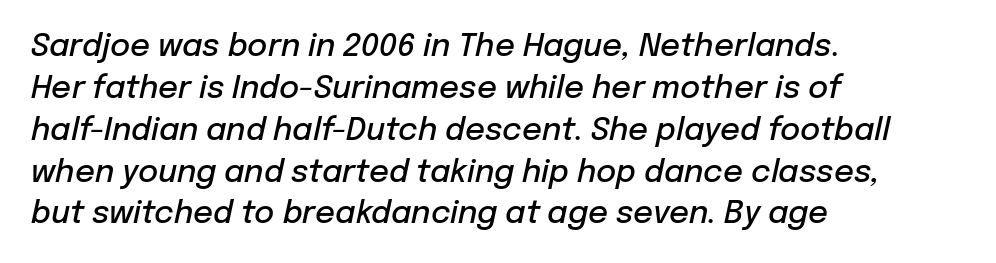
Successive baselines arrive at the customary interval. The glyphs are unaccompanied by any horizontal stroke below them. The glyphs have the mass of a demibold cut, below bold. This sample uses plain, unmodified letter spacing. The passage shown leans; its letterforms are oblique. The face used here is proportionally spaced, like ordinary book or web type.
